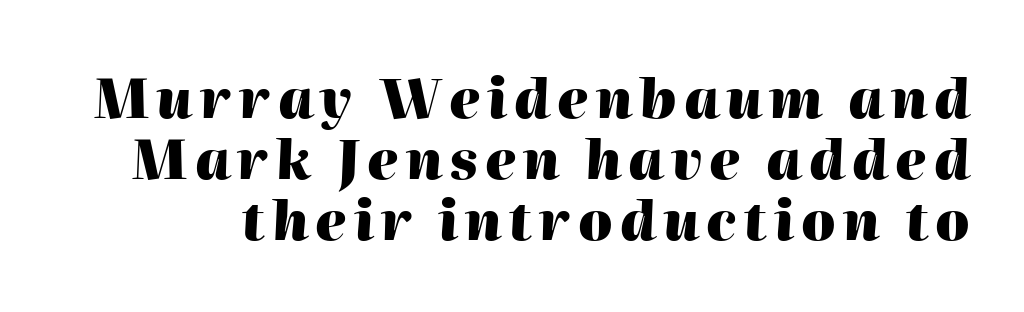
Check the space under the baseline: it is left empty. The block of text is dense from top to bottom, with scant space between rows. A typesetter would mark this as italic. Bold? Absolutely — the strokes are thick and heavy. Is this a fixed-width face? No — the glyphs have proportional, varying widths.
